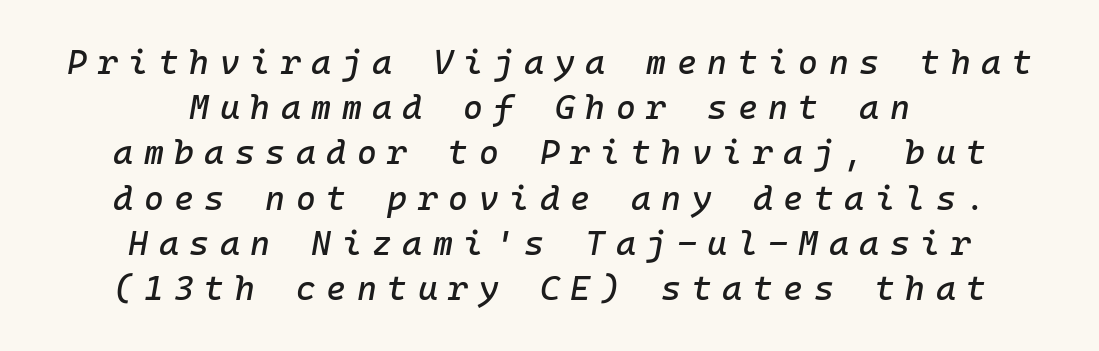
These lines were composed using italics. Decoration check: the copy has no underline. Each word looks stretched out because of the extra space between its letters. Every character here occupies the same horizontal width, giving the sample a typewriter-like rhythm. If you measured baseline to baseline, you'd find a middling distance.
